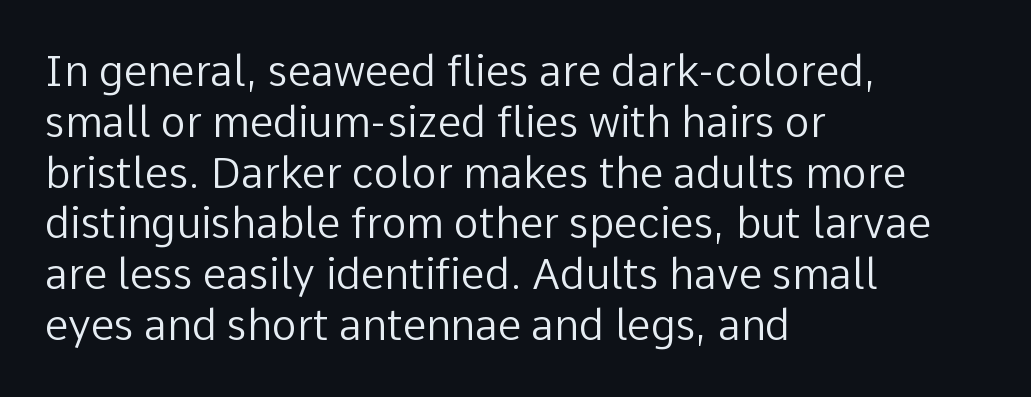
Letters rest on an invisible, unmarked baseline. On a weight scale, this lands at 450 or below. Here the designer chose a conventional face with non-uniform glyph widths. A classic flush-left, rag-right setting is used for this passage. Type style note: lacks serifs.
